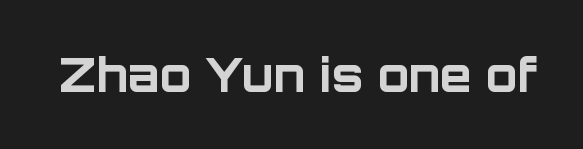
The image shows 46 px bold sans-serif type, upright; set normal letter spacing, not underlined; low stroke contrast and a large x-height.
